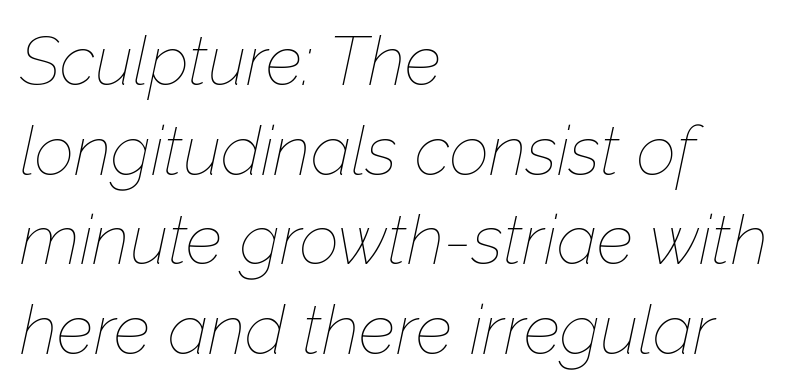
{"italic": "yes", "lean": "right", "slant_degrees": 12, "bold": "no", "weight": "thin", "width": "normal", "stroke_contrast": "low", "x_height": "medium", "monospaced": "no", "underline": "no", "align": "left", "line_spacing": "normal", "line_spacing_ratio": 1.3, "letter_spacing": "normal", "letter_spacing_em": 0.0, "glyph_px": 69}
